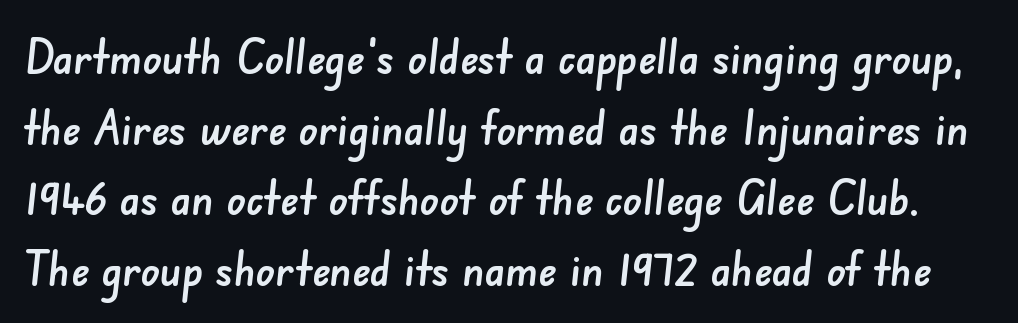
The image shows 48 px sans-serif type; set normal line spacing (1.47x), normal letter spacing, not underlined; low stroke contrast and a small x-height.
